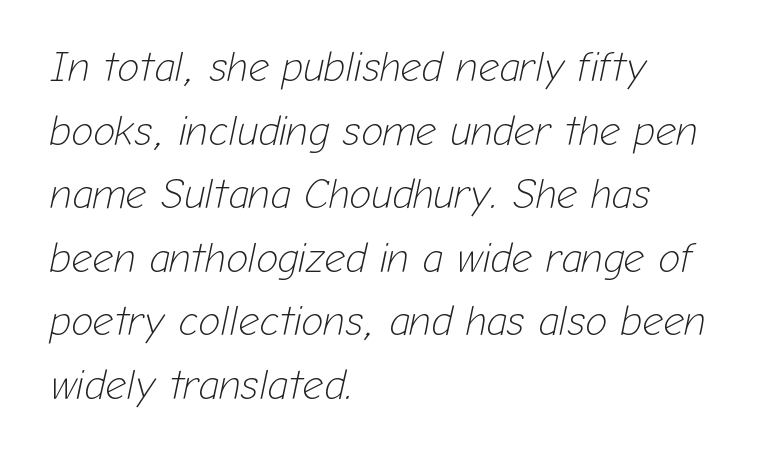
The image shows 41 px light type, italic (leaning right); set left-aligned, normal line spacing (1.55x), normal letter spacing, not underlined; low stroke contrast and a medium x-height.
